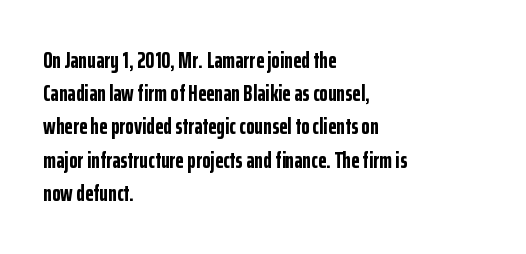
Q: Is the text bold? A: Yes.
Q: Is the text italic (slanted)? A: No, it is upright.
Q: Is the text underlined? A: No.
Q: How is the paragraph aligned? A: Left-aligned.
Q: Is the spacing between letters normal or unusually wide? A: Normal.
Q: Is the spacing between lines tight, normal or loose? A: Normal.
